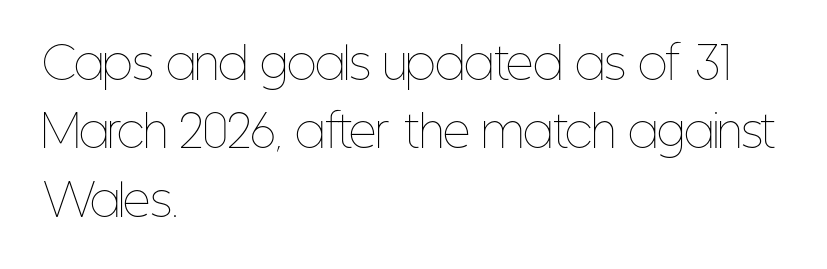
The image shows 43 px thin, condensed type, upright; set left-aligned, normal line spacing (1.59x), normal letter spacing, not underlined; low stroke contrast and a medium x-height.
